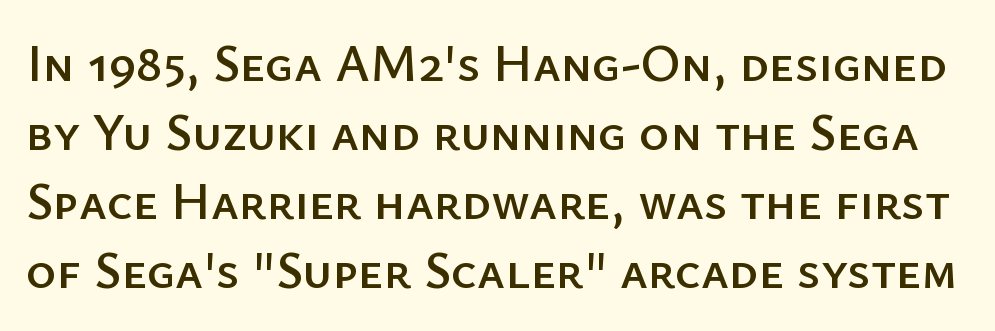
The image shows 52 px sans-serif type, upright; set normal line spacing (1.33x), normal letter spacing, not underlined; low stroke contrast and a medium x-height.
